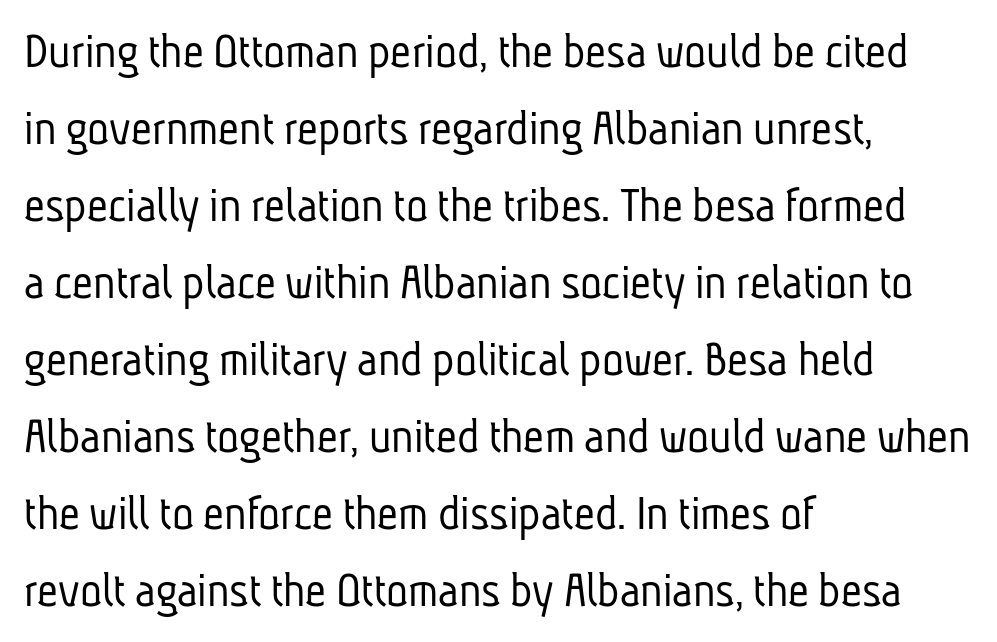
{"serif": "no", "bold": "no", "weight": "light", "width": "condensed", "stroke_contrast": "low", "x_height": "medium", "monospaced": "no", "underline": "no", "align": "left", "line_spacing": "normal", "line_spacing_ratio": 1.51, "letter_spacing": "normal", "letter_spacing_em": 0.0, "glyph_px": 51}
